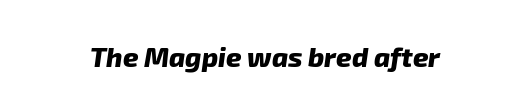
Q: Is the text bold? A: Yes.
Q: Is the text underlined? A: No.
Q: Is the spacing between letters normal or unusually wide? A: Normal.
